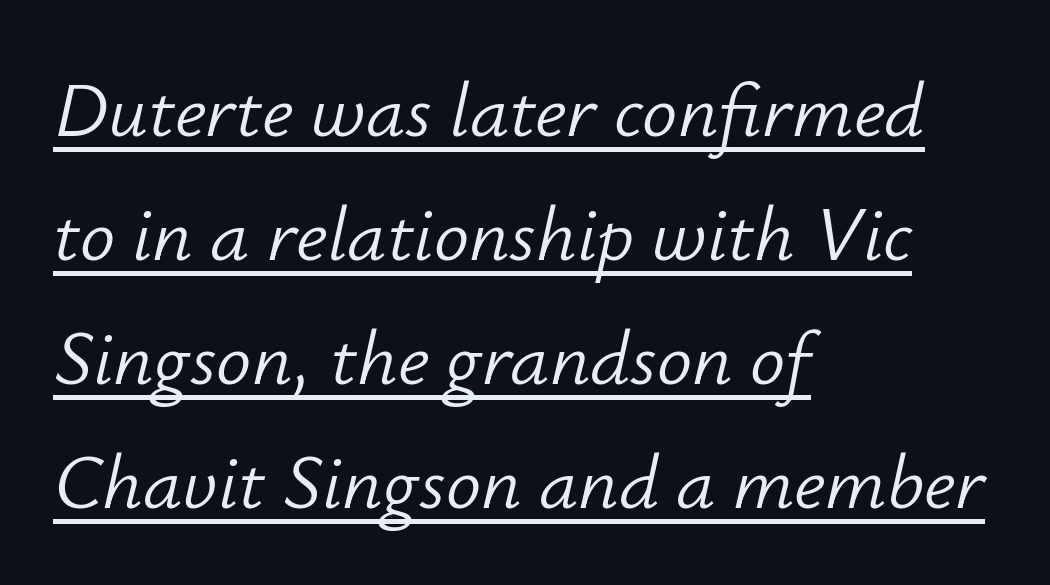
Compared with typical paragraphs, the rows here are spaced about the same. A student would call this left alignment; a typographer would say flush left, rag right. Bold? No — there's no thickening of the strokes. The passage shown is underscored from start to finish. The face used here is proportionally spaced, like ordinary book or web type. Would a proofreader flag this as italicized? Yes.
